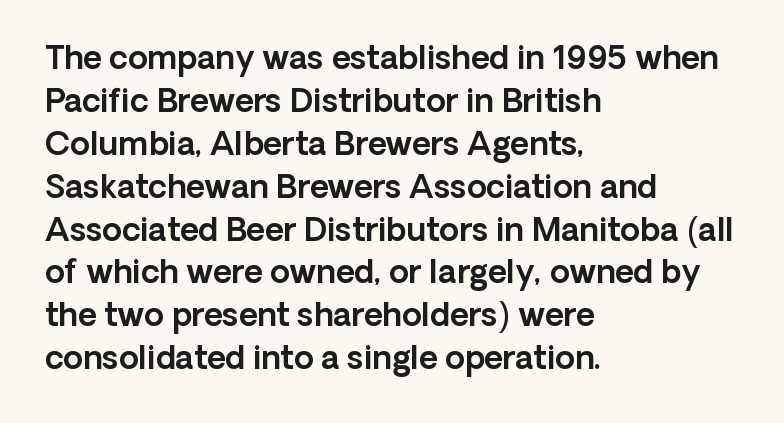
{"serif": "no", "italic": "no", "width": "normal", "x_height": "medium", "monospaced": "no", "underline": "no", "align": "left", "line_spacing": "normal", "line_spacing_ratio": 1.34, "letter_spacing": "normal", "letter_spacing_em": 0.0, "glyph_px": 32}
